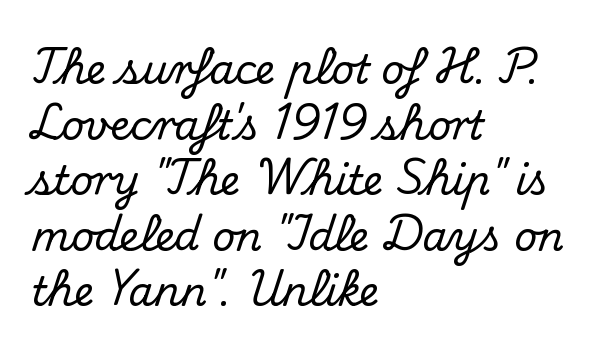
{"serif": "yes", "width": "normal", "stroke_contrast": "medium", "x_height": "small", "monospaced": "no", "underline": "no", "align": "left", "line_spacing": "normal", "line_spacing_ratio": 1.39, "letter_spacing": "normal", "letter_spacing_em": 0.0, "glyph_px": 40}
